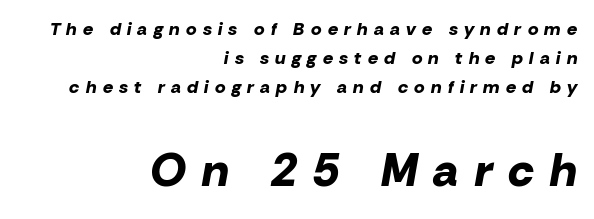
Q: Is the text bold? A: Yes.
Q: Is the text italic (slanted)? A: Yes, it leans right by about 10 degrees.
Q: Is the text underlined? A: No.
Q: How is the paragraph aligned? A: Right-aligned.
Q: Is the spacing between letters normal or unusually wide? A: Unusually wide.
Q: Is the spacing between lines tight, normal or loose? A: Normal.
Q: Which block of text is set in a larger size, the first (top) or the second (bottom)? A: The second (bottom) one.
Q: Width (condensed, normal, or wide)? A: Normal.
Q: Stroke contrast? A: Low.
Q: x-height? A: Medium.
Q: Monospaced? A: No.
